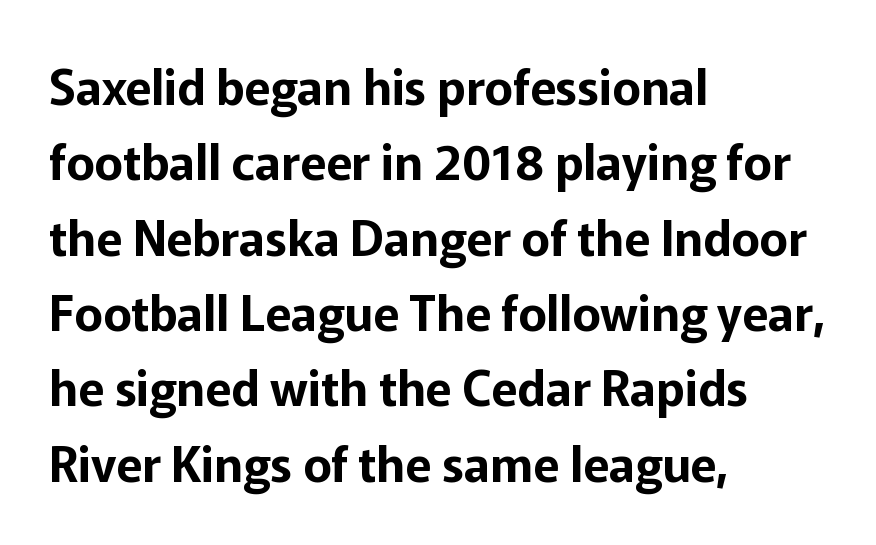
Q: Is the text italic (slanted)? A: No, it is upright.
Q: Is the typeface a serif or a sans-serif typeface? A: Sans-serif.
Q: Is the text underlined? A: No.
Q: How is the paragraph aligned? A: Left-aligned.
Q: Is the spacing between letters normal or unusually wide? A: Normal.
Q: Is the spacing between lines tight, normal or loose? A: Normal.
Q: Width (condensed, normal, or wide)? A: Normal.
Q: Stroke contrast? A: Low.
Q: x-height? A: Medium.
Q: Monospaced? A: No.
